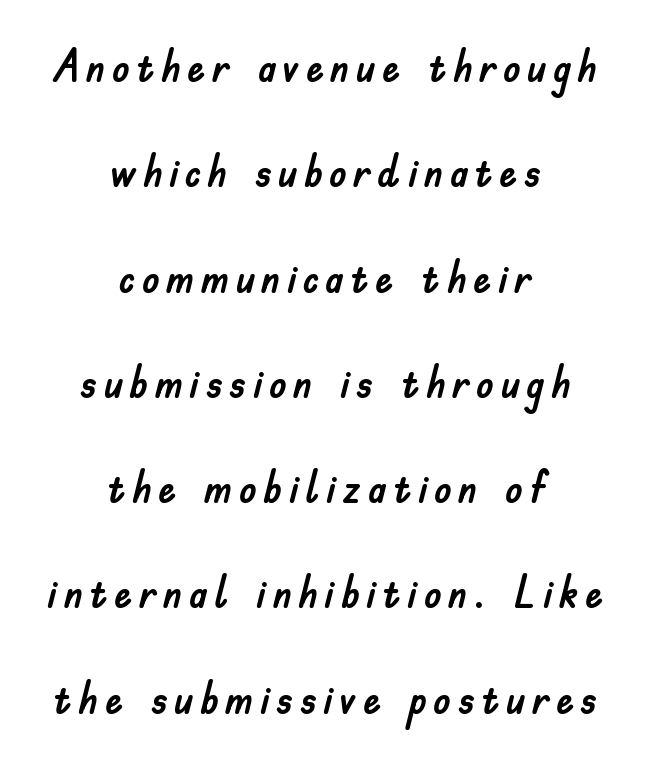
The image shows 45 px sans-serif type; set centered, loose line spacing (2.34x), not underlined; low stroke contrast and a small x-height.
